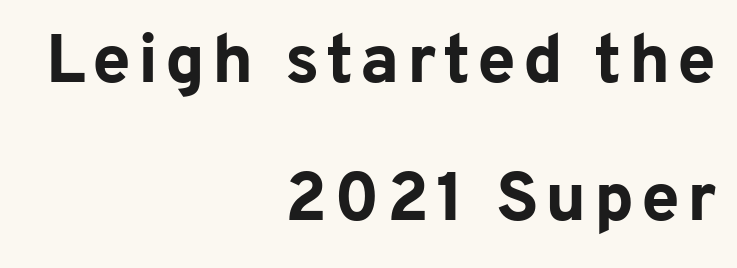
The image shows 69 px bold sans-serif type, upright; set right-aligned, loose line spacing (2.0x), not underlined; low stroke contrast and a medium x-height.
